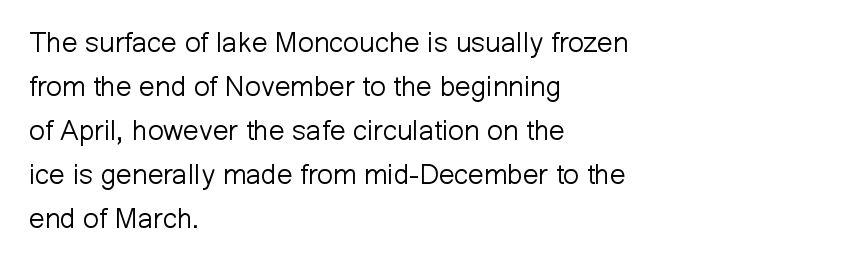
The image shows 28 px light sans-serif type, upright; set left-aligned, normal line spacing (1.57x), normal letter spacing, not underlined; low stroke contrast and a medium x-height.
